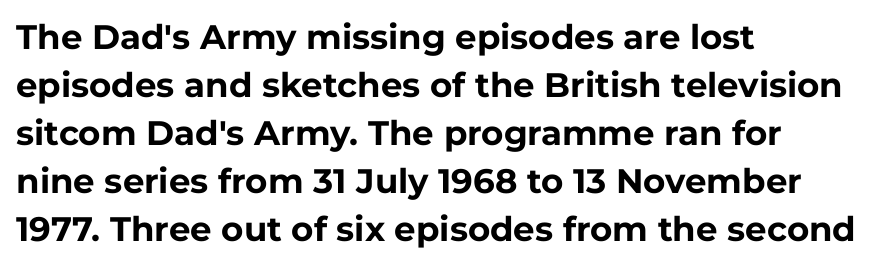
{"serif": "no", "italic": "no", "bold": "yes", "weight": "bold", "width": "normal", "stroke_contrast": "low", "x_height": "medium", "monospaced": "no", "underline": "no", "align": "left", "line_spacing": "normal", "line_spacing_ratio": 1.41, "letter_spacing": "normal", "letter_spacing_em": 0.0, "glyph_px": 34}
